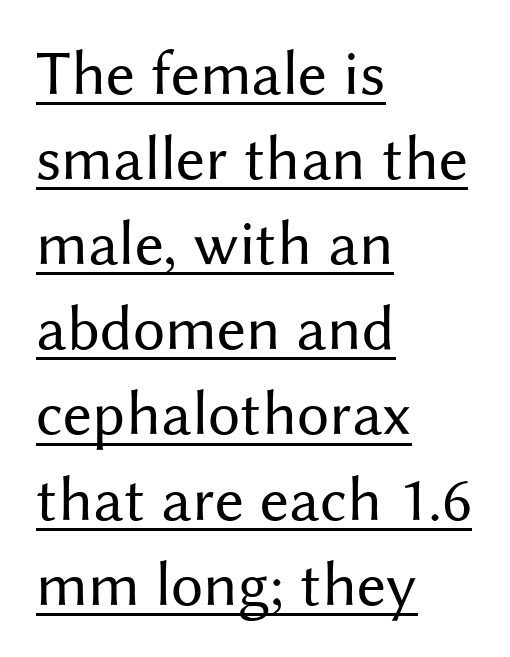
Q: Is the text bold? A: No.
Q: Is the text italic (slanted)? A: No, it is upright.
Q: Is the typeface a serif or a sans-serif typeface? A: Sans-serif.
Q: Is the text underlined? A: Yes.
Q: How is the paragraph aligned? A: Left-aligned.
Q: Is the spacing between letters normal or unusually wide? A: Normal.
Q: Is the spacing between lines tight, normal or loose? A: Normal.
Q: Width (condensed, normal, or wide)? A: Normal.
Q: Stroke contrast? A: Medium.
Q: x-height? A: Medium.
Q: Monospaced? A: No.
